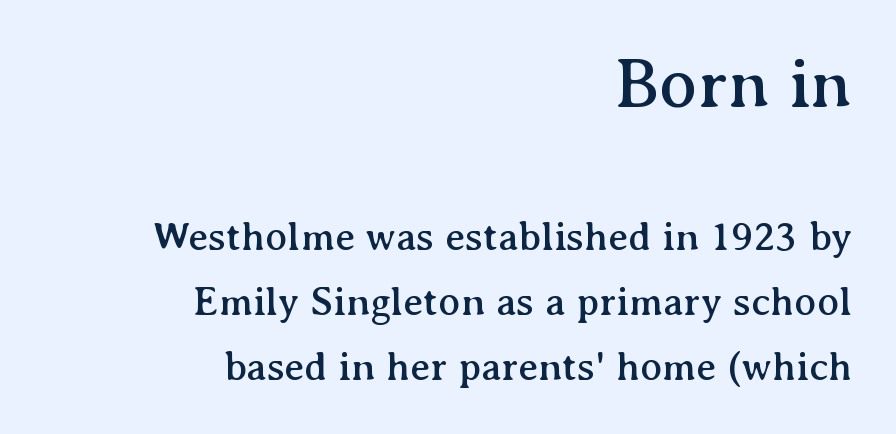
Q: Is the text italic (slanted)? A: No, it is upright.
Q: Is the typeface a serif or a sans-serif typeface? A: Serif.
Q: Is the text underlined? A: No.
Q: How is the paragraph aligned? A: Right-aligned.
Q: Is the spacing between letters normal or unusually wide? A: Normal.
Q: Is the spacing between lines tight, normal or loose? A: Normal.
Q: Which block of text is set in a larger size, the first (top) or the second (bottom)? A: The first (top) one.
Q: Width (condensed, normal, or wide)? A: Normal.
Q: Stroke contrast? A: Medium.
Q: x-height? A: Medium.
Q: Monospaced? A: No.
